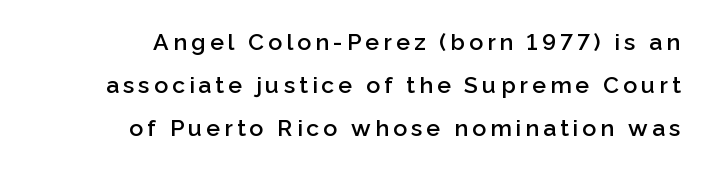
{"italic": "no", "bold": "semi", "underline": "no", "align": "right", "line_spacing_ratio": 1.86, "glyph_px": 23}
